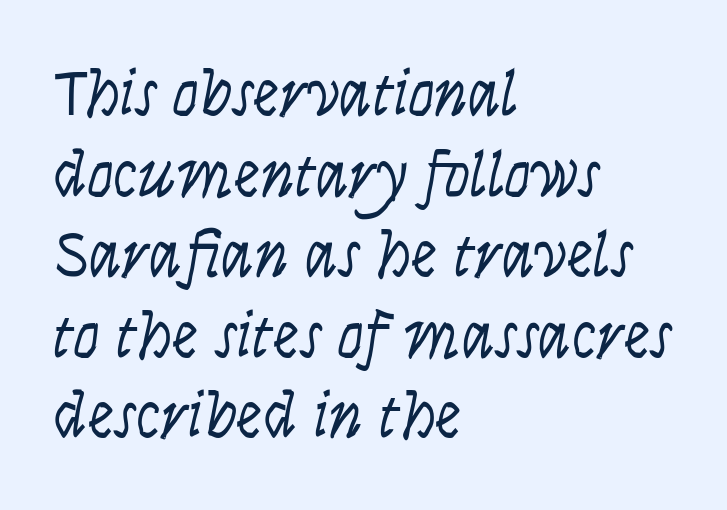
Nothing unusual about the tracking: characters are spaced as the font intends. Do the characters align in a grid? No, the font is proportional. Would a proofreader flag this as italicized? Yes. Check the space under the baseline: it is left empty. Is this a heavy cut? Hardly; it is regular or lighter.
